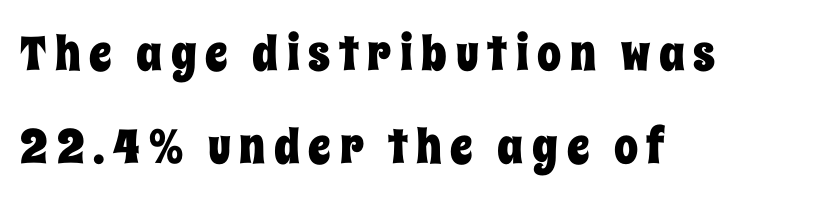
The image shows 48 px condensed type, upright; set left-aligned, loose line spacing (1.94x), not underlined; low stroke contrast and a large x-height.
